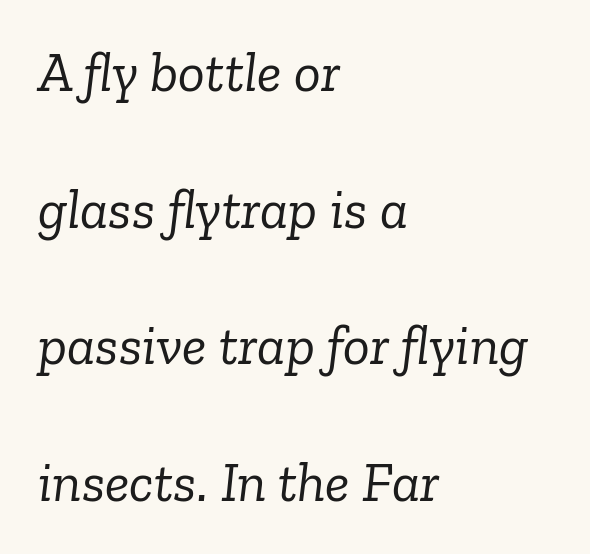
{"serif": "yes", "italic": "yes", "lean": "right", "slant_degrees": 6, "bold": "no", "weight": "light", "width": "normal", "stroke_contrast": "low", "x_height": "medium", "monospaced": "no", "underline": "no", "align": "left", "line_spacing": "loose", "line_spacing_ratio": 2.44, "letter_spacing": "normal", "letter_spacing_em": 0.0, "glyph_px": 56}
